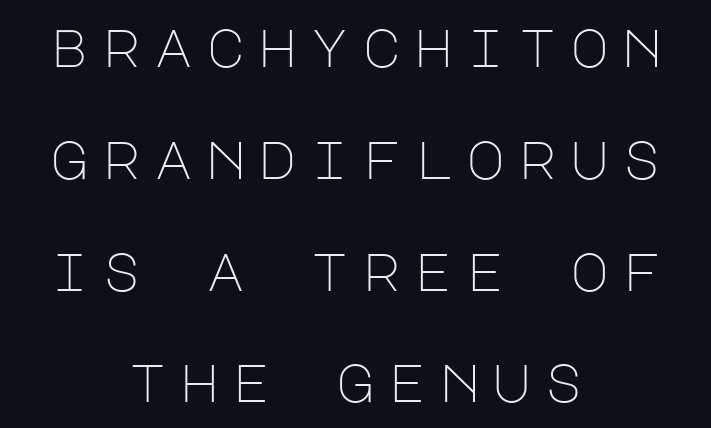
{"serif": "no", "italic": "no", "bold": "no", "weight": "light", "width": "normal", "stroke_contrast": "low", "x_height": "large", "underline": "no", "align": "center", "line_spacing": "loose", "line_spacing_ratio": 2.11, "letter_spacing": "wide", "letter_spacing_em": 0.24, "glyph_px": 53}
